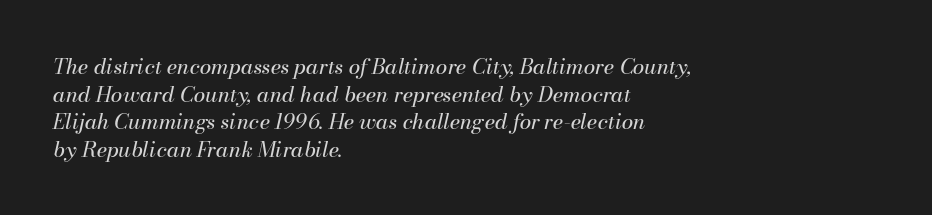
{"italic": "yes", "lean": "right", "slant_degrees": 13, "bold": "no", "underline": "no", "align": "left", "line_spacing": "normal", "line_spacing_ratio": 1.31, "letter_spacing": "normal", "letter_spacing_em": 0.0, "glyph_px": 21}
